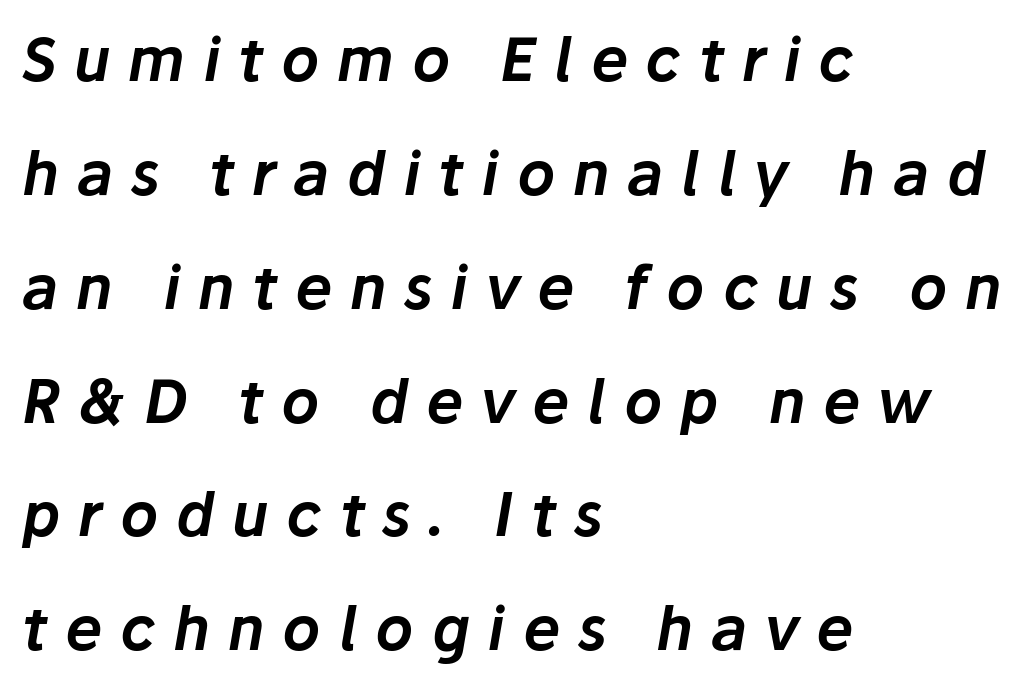
{"italic": "yes", "lean": "right", "slant_degrees": 10, "width": "normal", "stroke_contrast": "low", "x_height": "medium", "monospaced": "no", "underline": "no", "align": "left", "line_spacing": "loose", "line_spacing_ratio": 1.93, "letter_spacing": "wide", "letter_spacing_em": 0.3, "glyph_px": 59}
